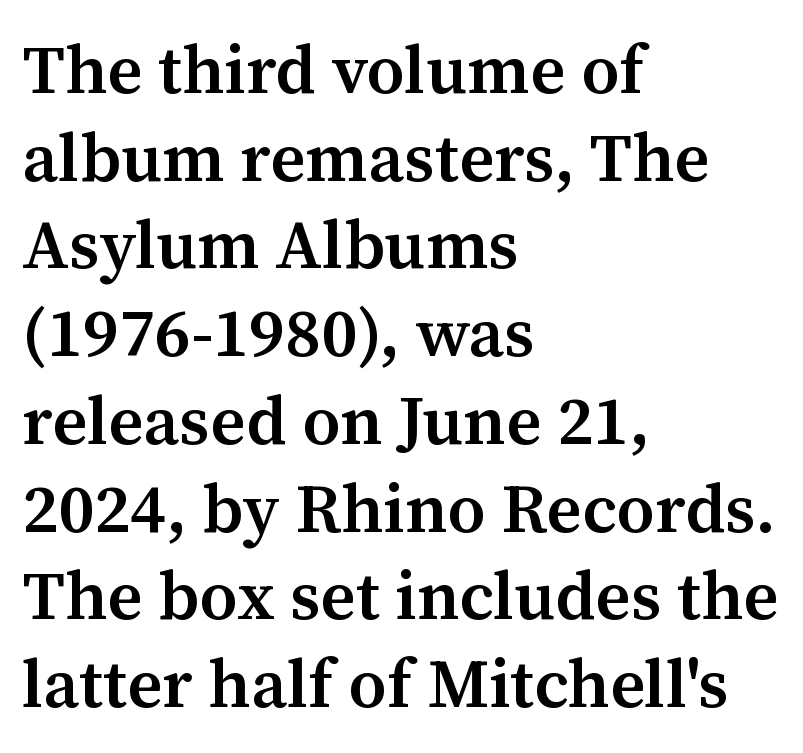
{"serif": "yes", "italic": "no", "bold": "semi", "weight": "semibold", "width": "normal", "stroke_contrast": "medium", "x_height": "medium", "monospaced": "no", "underline": "no", "align": "left", "line_spacing": "normal", "line_spacing_ratio": 1.29, "letter_spacing": "normal", "letter_spacing_em": 0.0, "glyph_px": 68}
